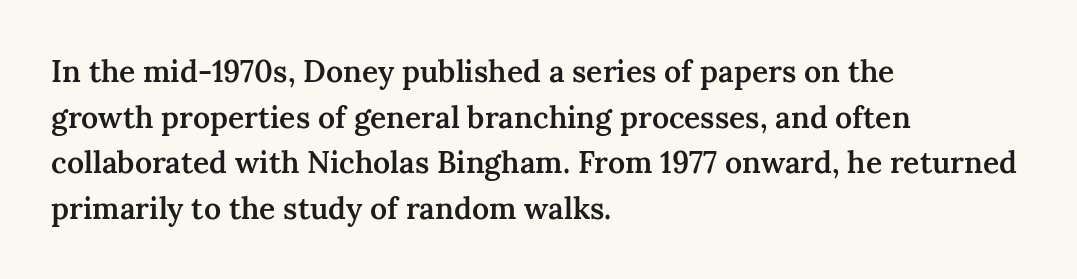
Q: Is the text bold? A: Semi-bold.
Q: Is the text italic (slanted)? A: No, it is upright.
Q: Is the typeface a serif or a sans-serif typeface? A: Serif.
Q: Is the text underlined? A: No.
Q: How is the paragraph aligned? A: Left-aligned.
Q: Is the spacing between letters normal or unusually wide? A: Normal.
Q: Is the spacing between lines tight, normal or loose? A: Normal.
Q: Width (condensed, normal, or wide)? A: Normal.
Q: Stroke contrast? A: Medium.
Q: x-height? A: Medium.
Q: Monospaced? A: No.
